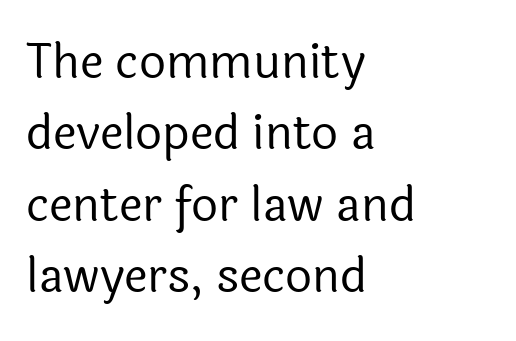
The image shows 47 px regular-weight sans-serif type, upright; set left-aligned, normal line spacing (1.52x), normal letter spacing, not underlined; a medium x-height.
